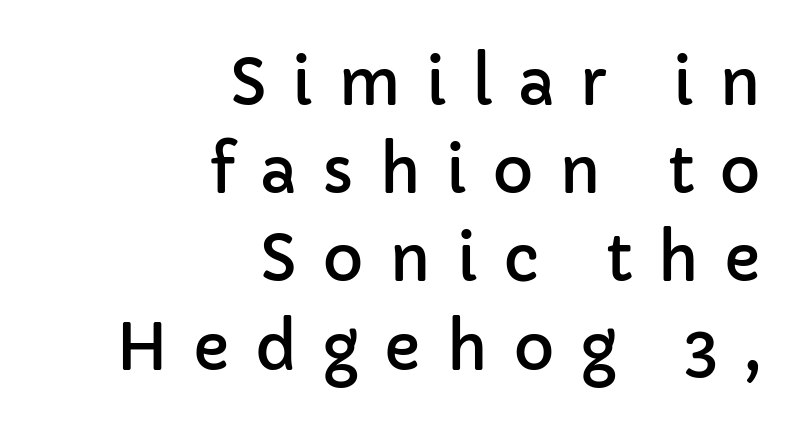
The image shows 63 px sans-serif type, upright; set right-aligned, normal line spacing (1.4x), unusually wide letter spacing (+0.4 em), not underlined; low stroke contrast and a medium x-height.
